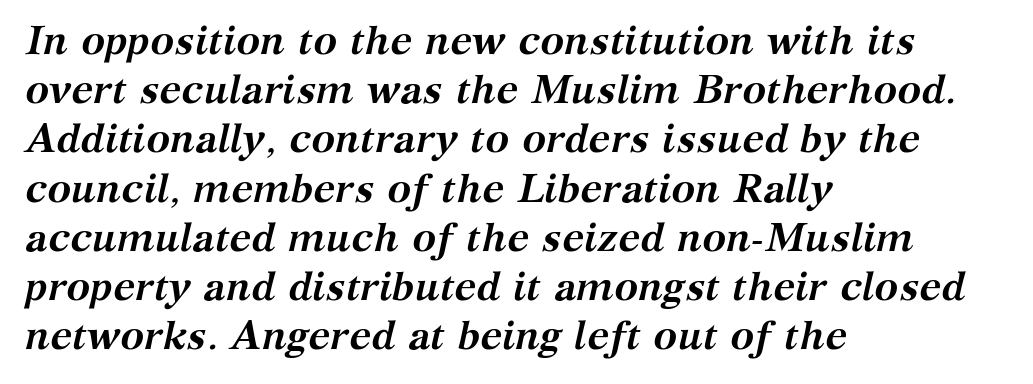
Short note: letters normally spaced. The string is rendered with underlining switched off. Every character sits at an angle, as italics do. This sample has the flowing, uneven cadence of proportional lettering. The rendering shows small feet on the letterforms — a serif design. A full-strength bold gives these letters their thick strokes.
